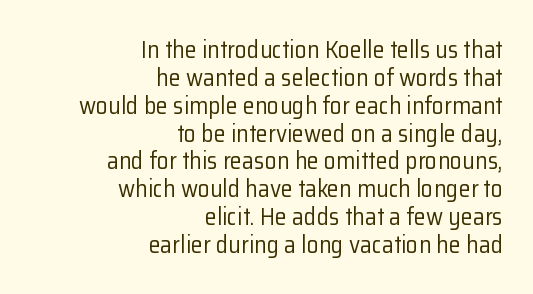
{"italic": "no", "bold": "no", "underline": "no", "align": "right", "line_spacing_ratio": 1.16, "letter_spacing": "normal", "letter_spacing_em": 0.0, "glyph_px": 24}
